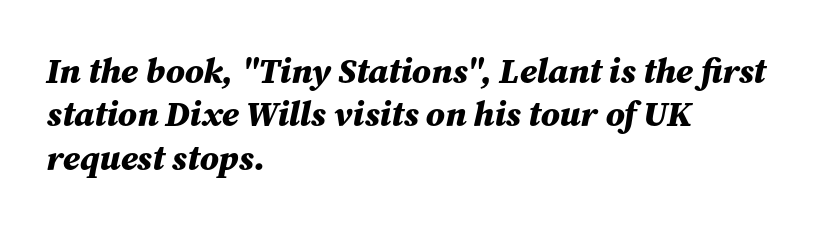
All the whitespace from short lines collects on the right. Words appear dense and cohesive because spacing is normal. Unmarked baselines from the first word to the last. Notice how thick the strokes are: this is what a full bold looks like. Note the varied advance widths — an 'i' is clearly narrower than an 'm'.
